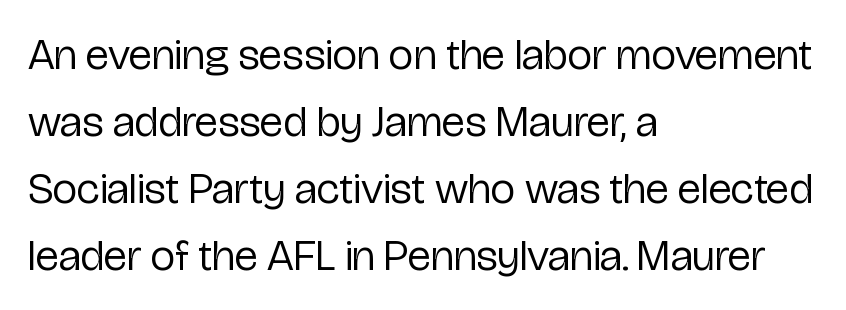
Q: Is the text bold? A: No.
Q: Is the text italic (slanted)? A: No, it is upright.
Q: Is the typeface a serif or a sans-serif typeface? A: Sans-serif.
Q: Is the text underlined? A: No.
Q: How is the paragraph aligned? A: Left-aligned.
Q: Is the spacing between letters normal or unusually wide? A: Normal.
Q: Is the spacing between lines tight, normal or loose? A: Normal.
Q: Width (condensed, normal, or wide)? A: Condensed.
Q: Stroke contrast? A: Low.
Q: x-height? A: Medium.
Q: Monospaced? A: No.
